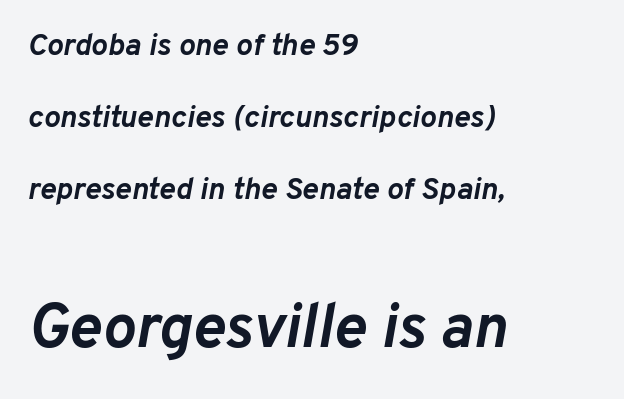
{"italic": "yes", "lean": "right", "slant_degrees": 10, "bold": "yes", "weight": "semibold", "width": "normal", "stroke_contrast": "low", "x_height": "medium", "monospaced": "no", "underline": "no", "align": "left", "line_spacing": "loose", "line_spacing_ratio": 2.32, "letter_spacing": "normal", "letter_spacing_em": 0.0, "larger_block": "second", "size_ratio": 2.0, "glyph_px": 62}
